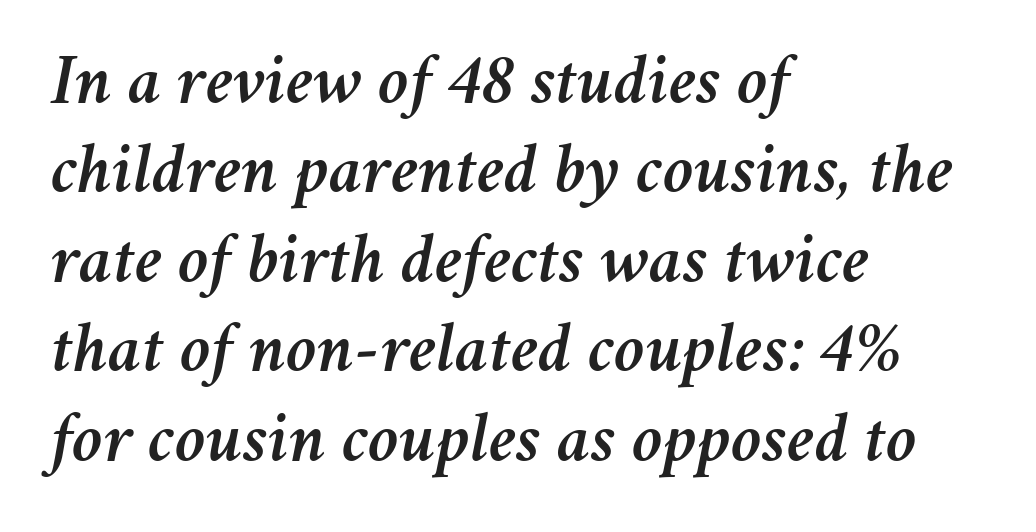
The image shows 71 px text type, italic (leaning right); set left-aligned, normal line spacing (1.26x), normal letter spacing, not underlined; medium stroke contrast and a medium x-height.
